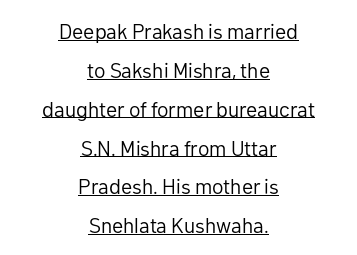
Q: Is the text bold? A: No.
Q: Is the text italic (slanted)? A: No, it is upright.
Q: Is the text underlined? A: Yes.
Q: How is the paragraph aligned? A: Centered.
Q: Is the spacing between letters normal or unusually wide? A: Normal.
